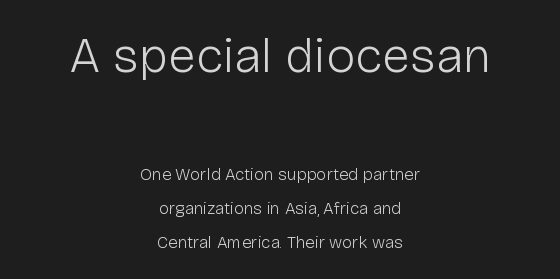
Q: Is the text bold? A: No.
Q: Is the text italic (slanted)? A: No, it is upright.
Q: Is the typeface a serif or a sans-serif typeface? A: Sans-serif.
Q: Is the text underlined? A: No.
Q: How is the paragraph aligned? A: Centered.
Q: Is the spacing between letters normal or unusually wide? A: Normal.
Q: Is the spacing between lines tight, normal or loose? A: Loose.
Q: Which block of text is set in a larger size, the first (top) or the second (bottom)? A: The first (top) one.
Q: Width (condensed, normal, or wide)? A: Normal.
Q: Stroke contrast? A: Low.
Q: x-height? A: Medium.
Q: Monospaced? A: No.
